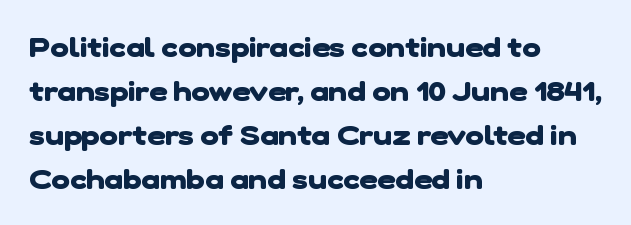
Q: Is the text bold? A: Yes.
Q: Is the typeface a serif or a sans-serif typeface? A: Sans-serif.
Q: Is the text underlined? A: No.
Q: How is the paragraph aligned? A: Left-aligned.
Q: Is the spacing between letters normal or unusually wide? A: Normal.
Q: Is the spacing between lines tight, normal or loose? A: Normal.
Q: Width (condensed, normal, or wide)? A: Normal.
Q: Stroke contrast? A: Low.
Q: x-height? A: Medium.
Q: Monospaced? A: No.
